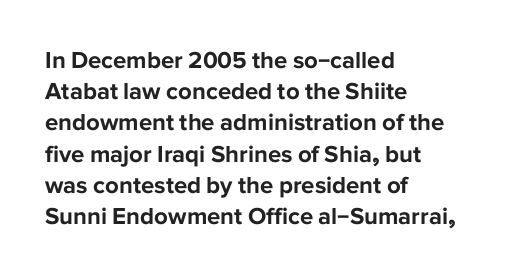
Q: Is the text bold? A: Yes.
Q: Is the text italic (slanted)? A: No, it is upright.
Q: Is the text underlined? A: No.
Q: How is the paragraph aligned? A: Left-aligned.
Q: Is the spacing between letters normal or unusually wide? A: Normal.
Q: Is the spacing between lines tight, normal or loose? A: Normal.
